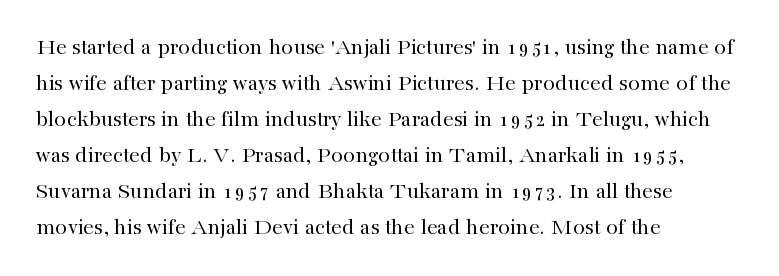
{"italic": "no", "bold": "no", "underline": "no", "align": "left", "line_spacing": "normal", "line_spacing_ratio": 1.5, "letter_spacing": "normal", "letter_spacing_em": 0.0, "glyph_px": 24}
